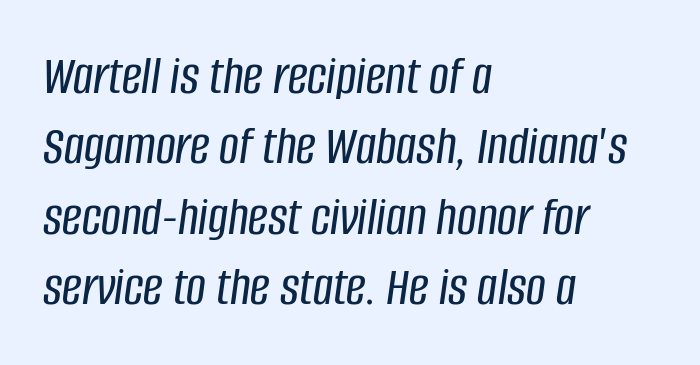
{"italic": "yes", "lean": "right", "slant_degrees": 8, "width": "condensed", "stroke_contrast": "low", "x_height": "large", "monospaced": "no", "underline": "no", "align": "left", "line_spacing": "normal", "line_spacing_ratio": 1.28, "letter_spacing": "normal", "letter_spacing_em": 0.0, "glyph_px": 55}
